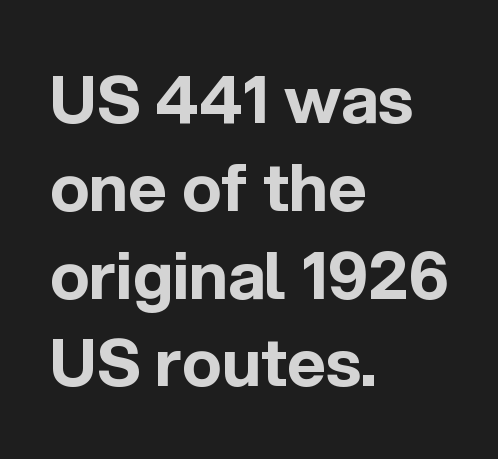
Emphasis by weight is at full strength: bold. A roman cut, with each character standing at attention. No word sits above an underline. No extra tracking has been applied to these lines. This sample is left-justified, so line endings fall wherever the words run out. Are there feet on the stems? There aren't — it's a sans.
